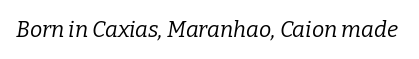
Unmarked baselines from the first word to the last. The font sits on the lighter half of the weight spectrum, regular included. Characters are canted at an angle relative to the baseline's perpendicular. Caption: standard tracking, unaltered.
